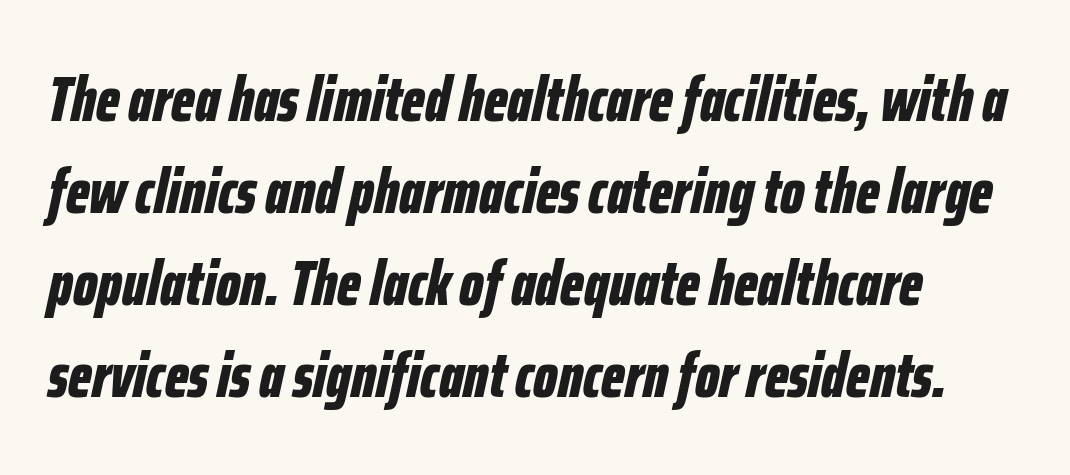
Baseline-to-baseline distance is the conventional proportion of letter height. Letter spacing: default. Every row of glyphs begins at an identical x-position on the left. Quick note: underline off.
